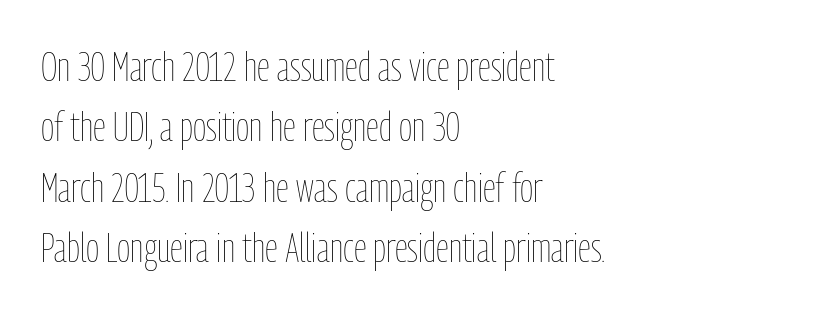
{"italic": "no", "bold": "no", "weight": "thin", "width": "condensed", "stroke_contrast": "low", "x_height": "medium", "monospaced": "no", "underline": "no", "align": "left", "line_spacing": "normal", "line_spacing_ratio": 1.47, "letter_spacing": "normal", "letter_spacing_em": 0.0, "glyph_px": 41}
